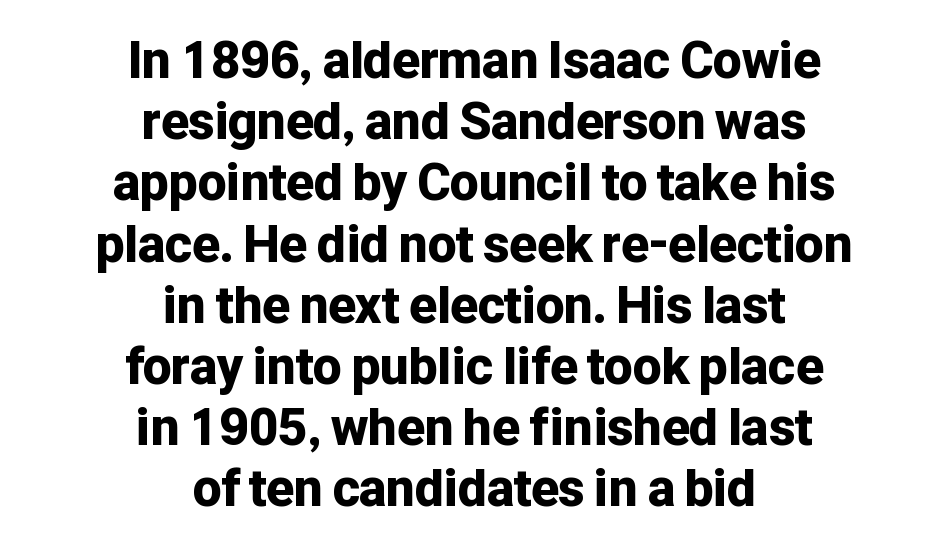
These lines are centered, leaving both edges ragged. No italicization has been applied; the sample stays upright. Nothing sits at the stroke ends, so this counts as sans-serif. Is this a fixed-width face? No — the glyphs have proportional, varying widths. In terms of letterspacing, this is plain default setting. Bold? Absolutely — the strokes are thick and heavy.
